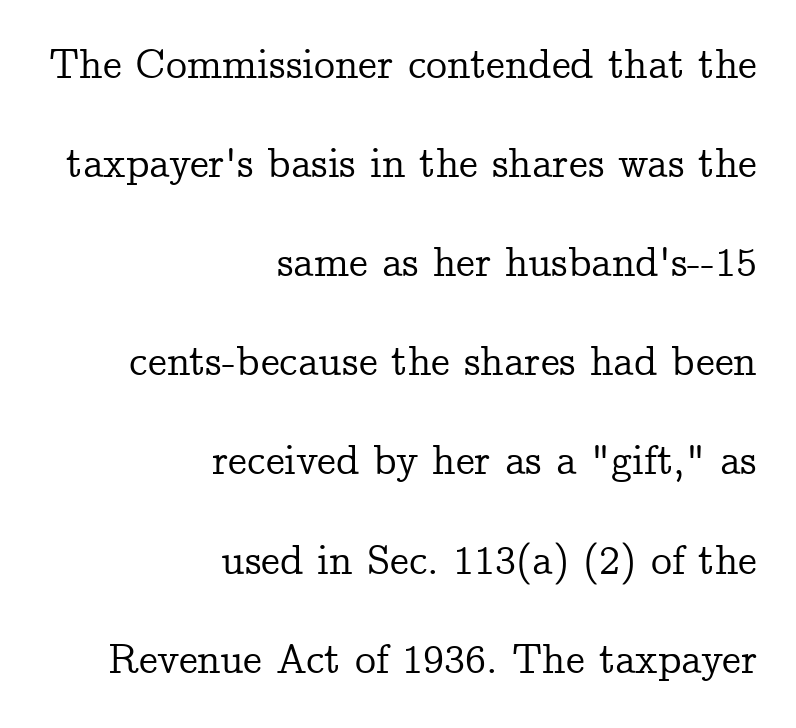
The image shows 42 px serif type, upright; set right-aligned, loose line spacing (2.36x), normal letter spacing, not underlined; low stroke contrast and a medium x-height.
